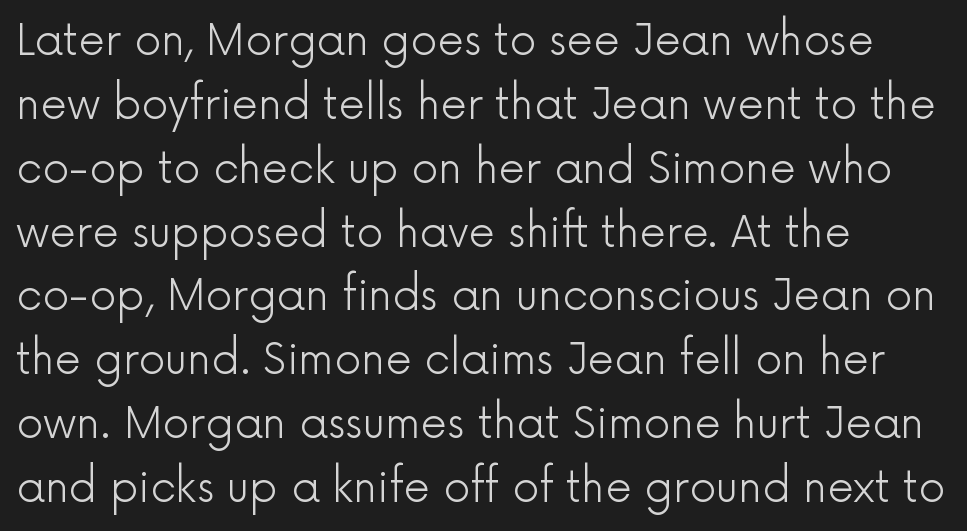
{"serif": "no", "italic": "no", "bold": "no", "weight": "light", "width": "normal", "x_height": "medium", "monospaced": "no", "underline": "no", "align": "left", "line_spacing": "normal", "line_spacing_ratio": 1.52, "letter_spacing": "normal", "letter_spacing_em": 0.0, "glyph_px": 42}
